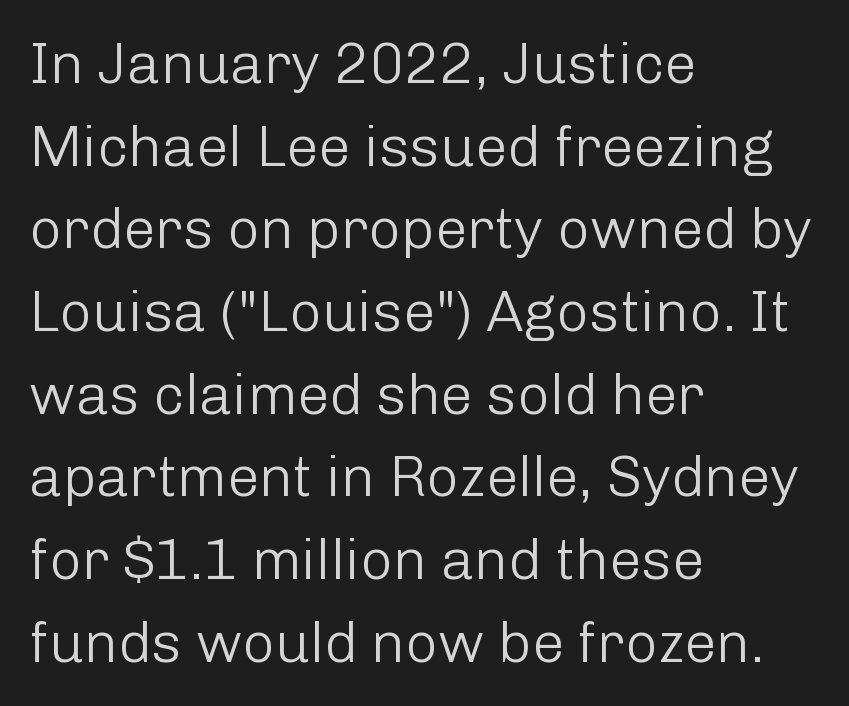
{"serif": "no", "italic": "no", "bold": "no", "weight": "light", "width": "normal", "stroke_contrast": "low", "x_height": "medium", "monospaced": "no", "underline": "no", "align": "left", "line_spacing": "normal", "line_spacing_ratio": 1.45, "letter_spacing": "normal", "letter_spacing_em": 0.0, "glyph_px": 57}
